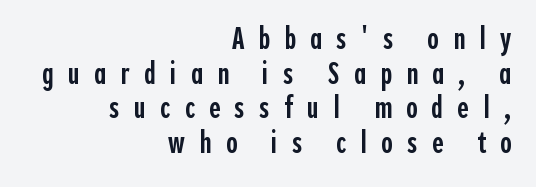
Q: Is the text bold? A: Semi-bold.
Q: Is the text italic (slanted)? A: No, it is upright.
Q: Is the typeface a serif or a sans-serif typeface? A: Sans-serif.
Q: Is the text underlined? A: No.
Q: How is the paragraph aligned? A: Right-aligned.
Q: Is the spacing between letters normal or unusually wide? A: Unusually wide.
Q: Is the spacing between lines tight, normal or loose? A: Tight.
Q: Width (condensed, normal, or wide)? A: Condensed.
Q: x-height? A: Medium.
Q: Monospaced? A: No.
